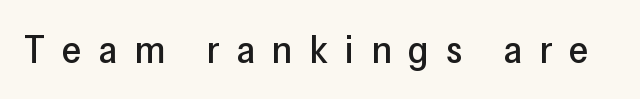
Q: Is the text italic (slanted)? A: No, it is upright.
Q: Is the typeface a serif or a sans-serif typeface? A: Sans-serif.
Q: Is the text underlined? A: No.
Q: Is the spacing between letters normal or unusually wide? A: Unusually wide.
Q: Width (condensed, normal, or wide)? A: Normal.
Q: Stroke contrast? A: Low.
Q: x-height? A: Medium.
Q: Monospaced? A: No.
